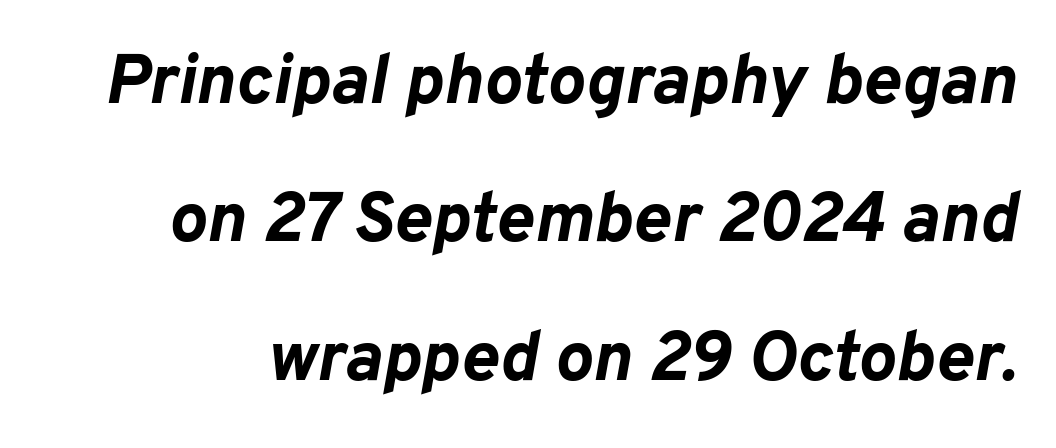
The image shows 71 px bold type, italic (leaning right); set loose line spacing (1.95x), normal letter spacing, not underlined; low stroke contrast and a medium x-height.
